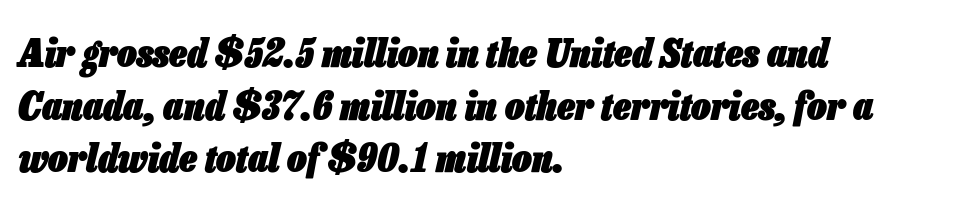
The image shows 39 px heavy, condensed type, italic (leaning right); set left-aligned, normal line spacing (1.35x), normal letter spacing, not underlined; low stroke contrast and a medium x-height.
